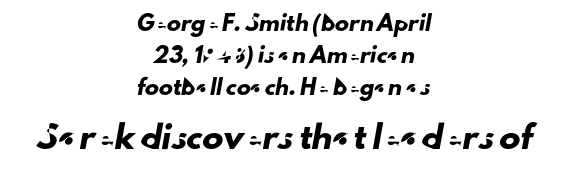
The lines are quadded center. Tracking here is standard; glyphs follow each other at the usual distance. The face used here appears at its bigger size in the lower chunk. The line-height multiplier appears high, well above default. Underline: absent.
